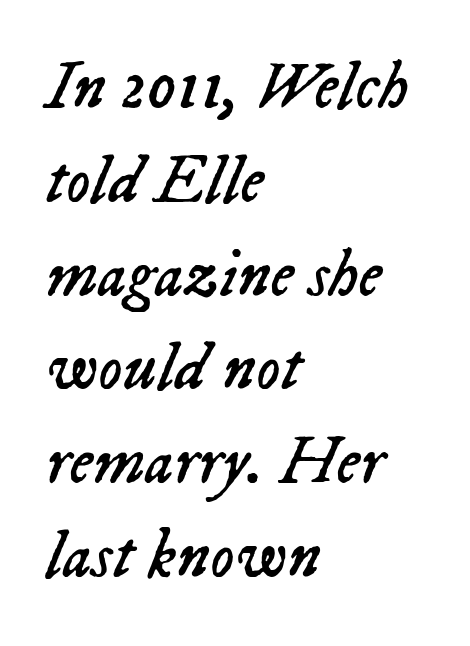
{"italic": "yes", "lean": "right", "slant_degrees": 23, "bold": "no", "weight": "regular", "width": "normal", "stroke_contrast": "low", "x_height": "medium", "monospaced": "no", "underline": "no", "align": "left", "line_spacing": "normal", "line_spacing_ratio": 1.4, "letter_spacing": "normal", "letter_spacing_em": 0.0, "glyph_px": 67}
